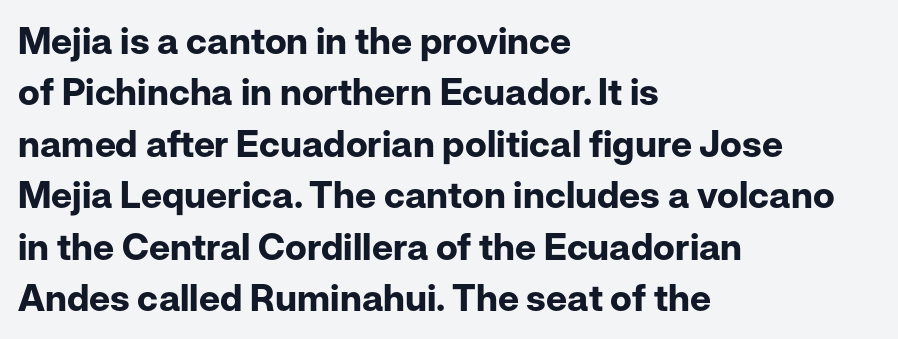
The paragraph shown leans on its left margin. Are there feet on the stems? There aren't — it's a sans. A typesetter would mark this as roman, not italic. Does the leading feel generous? No, just average. The letterforms sit shoulder to shoulder at normal distance. These lines are rendered in a variable-pitch font.
